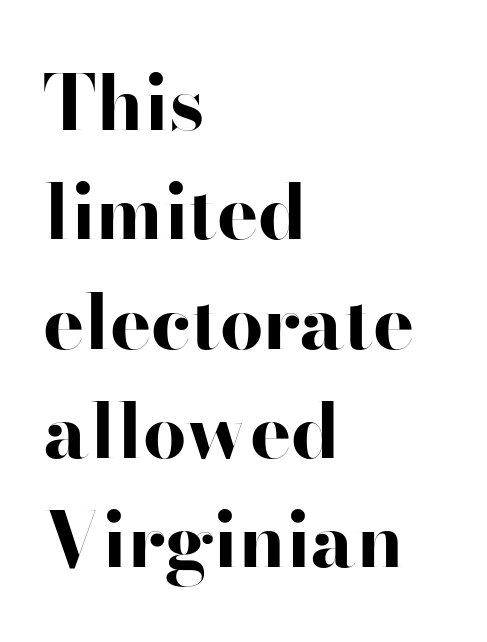
Q: Is the text bold? A: Yes.
Q: Is the text italic (slanted)? A: No, it is upright.
Q: Is the typeface a serif or a sans-serif typeface? A: Sans-serif.
Q: Is the text underlined? A: No.
Q: How is the paragraph aligned? A: Left-aligned.
Q: Is the spacing between letters normal or unusually wide? A: Normal.
Q: Is the spacing between lines tight, normal or loose? A: Normal.
Q: Width (condensed, normal, or wide)? A: Wide.
Q: Stroke contrast? A: High.
Q: x-height? A: Small.
Q: Monospaced? A: No.
